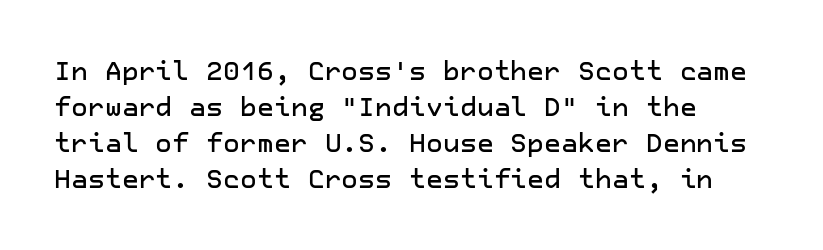
The image shows 26 px text type, upright; set left-aligned, normal line spacing (1.38x), normal letter spacing, not underlined.
